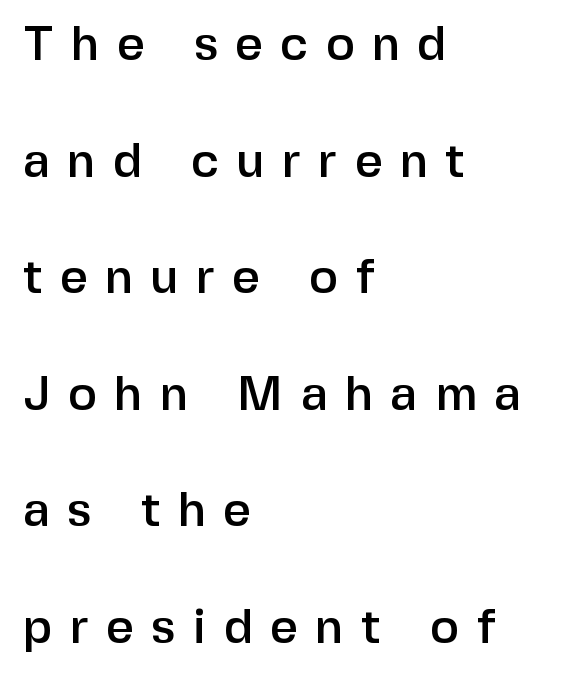
{"serif": "no", "italic": "no", "width": "normal", "stroke_contrast": "low", "x_height": "medium", "monospaced": "no", "underline": "no", "align": "left", "line_spacing": "loose", "line_spacing_ratio": 2.38, "letter_spacing": "wide", "letter_spacing_em": 0.35, "glyph_px": 49}
